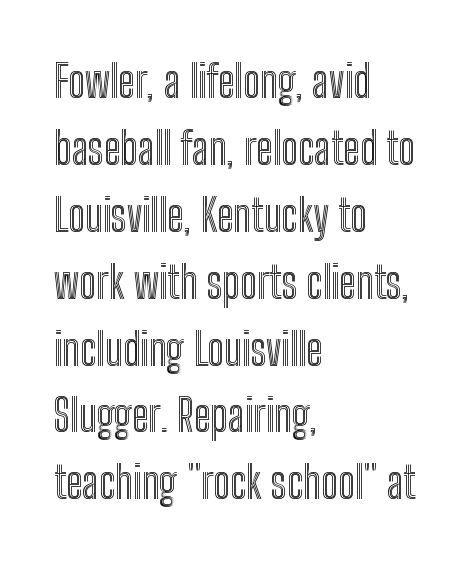
{"italic": "no", "width": "condensed", "x_height": "medium", "monospaced": "no", "underline": "no", "align": "left", "line_spacing": "normal", "line_spacing_ratio": 1.52, "letter_spacing": "normal", "letter_spacing_em": 0.0, "glyph_px": 44}
